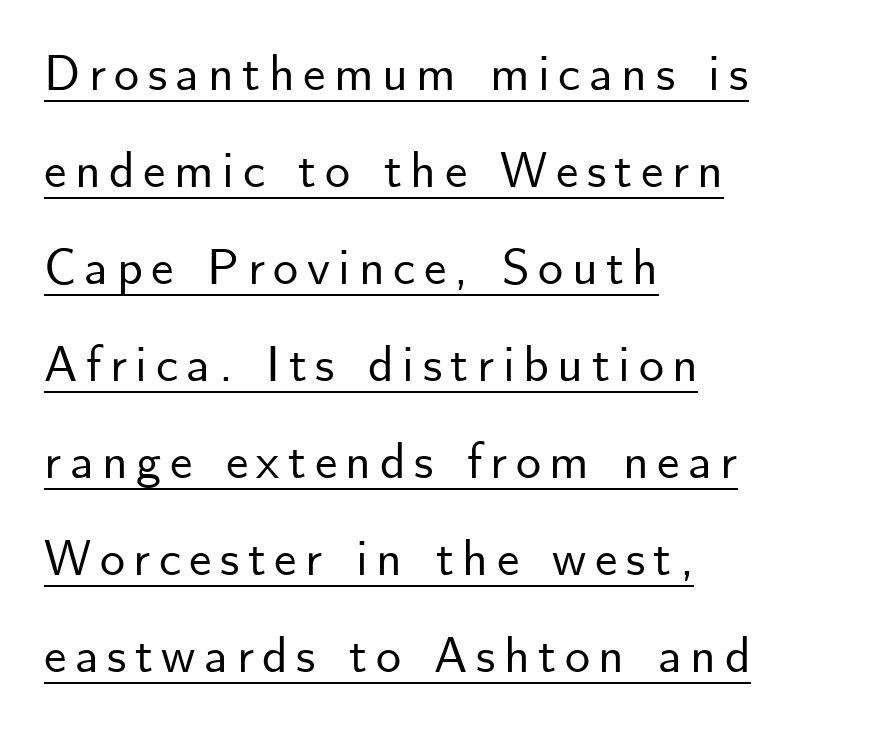
The image shows 50 px sans-serif type, upright; set left-aligned, loose line spacing (1.94x), underlined; low stroke contrast and a small x-height.
